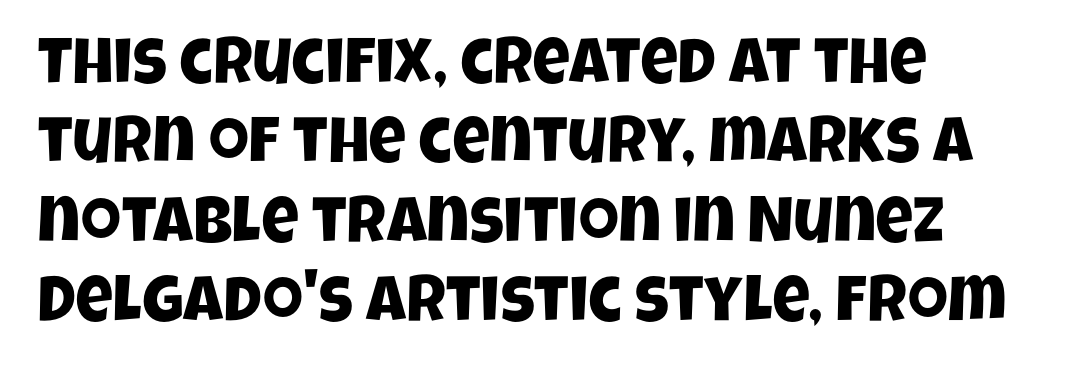
{"serif": "no", "width": "condensed", "stroke_contrast": "low", "x_height": "large", "monospaced": "no", "underline": "no", "align": "left", "line_spacing_ratio": 1.22, "letter_spacing": "normal", "letter_spacing_em": 0.0, "glyph_px": 65}
